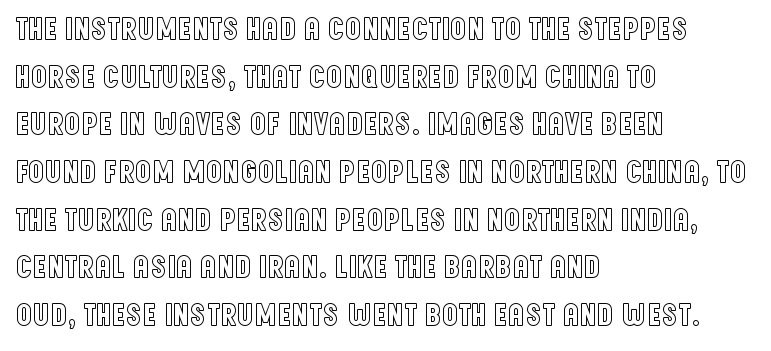
The image shows 32 px condensed type, upright; set left-aligned, normal line spacing (1.49x), normal letter spacing, not underlined; a large x-height.
